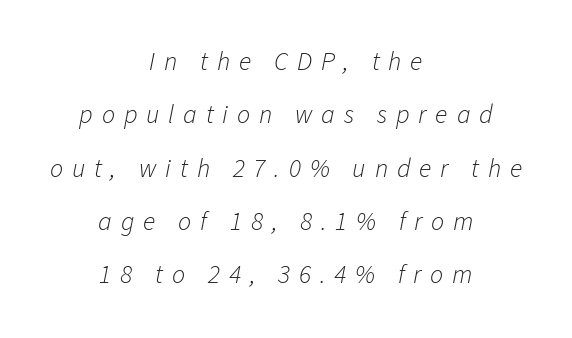
Q: Is the text bold? A: No.
Q: Is the text italic (slanted)? A: Yes, it leans right by about 11 degrees.
Q: Is the text underlined? A: No.
Q: How is the paragraph aligned? A: Centered.
Q: Is the spacing between letters normal or unusually wide? A: Unusually wide.
Q: Is the spacing between lines tight, normal or loose? A: Loose.
